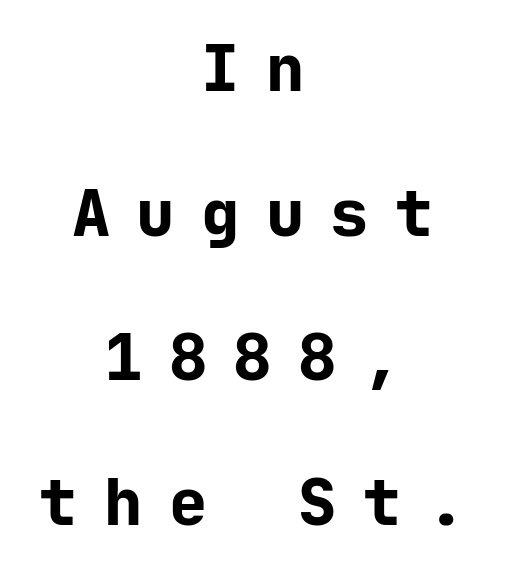
Caption: bold face, heavy strokes. The axis of the letterforms is exactly vertical. Check where the strokes stop: nothing finishes them off — pure sans. Loosely led — the rows are spread out. The space directly below the letters is spotless. Letter spacing: wide.
